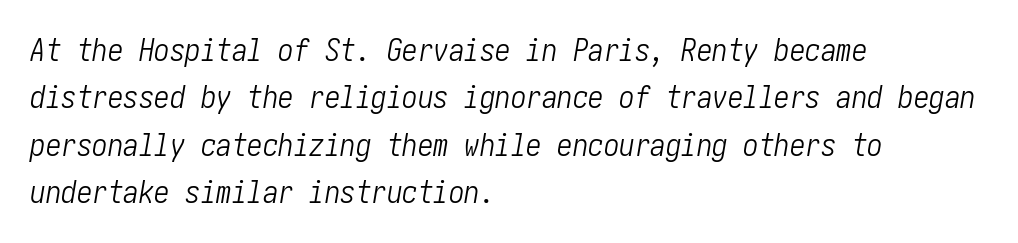
{"italic": "yes", "lean": "right", "slant_degrees": 10, "bold": "no", "weight": "light", "width": "condensed", "stroke_contrast": "low", "x_height": "medium", "underline": "no", "align": "left", "line_spacing": "normal", "line_spacing_ratio": 1.53, "letter_spacing": "normal", "letter_spacing_em": 0.0, "glyph_px": 31}
